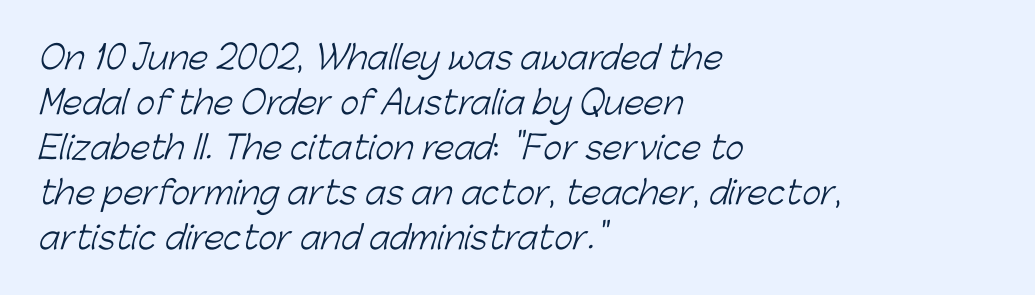
{"serif": "no", "bold": "no", "weight": "light", "width": "normal", "stroke_contrast": "low", "x_height": "medium", "monospaced": "no", "underline": "no", "align": "left", "line_spacing": "normal", "line_spacing_ratio": 1.41, "letter_spacing": "normal", "letter_spacing_em": 0.0, "glyph_px": 32}
